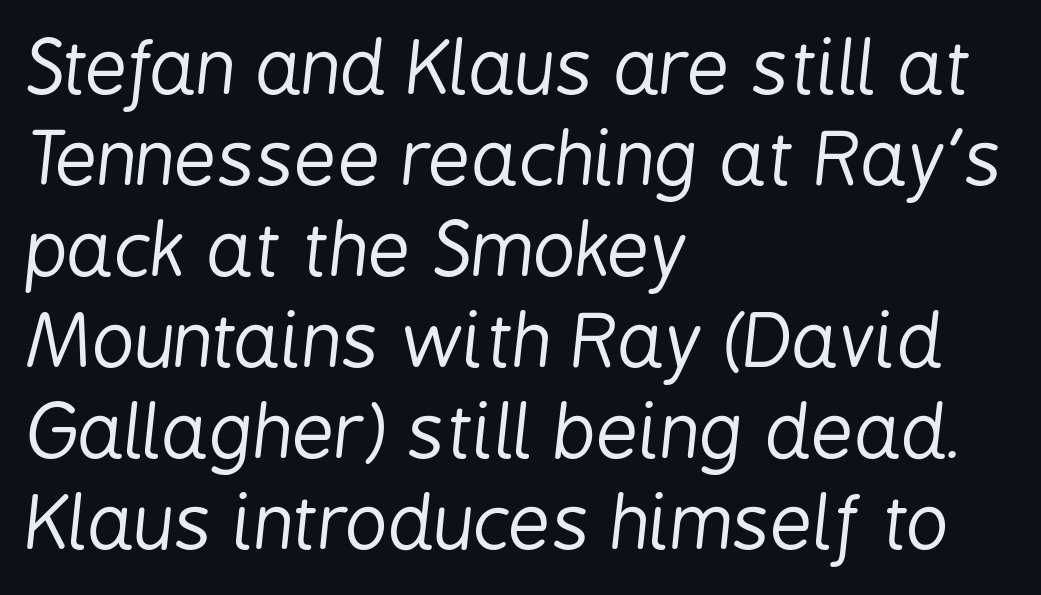
{"italic": "yes", "lean": "right", "slant_degrees": 6, "bold": "no", "weight": "regular", "width": "condensed", "stroke_contrast": "low", "x_height": "medium", "monospaced": "no", "underline": "no", "align": "left", "line_spacing_ratio": 1.23, "letter_spacing": "normal", "letter_spacing_em": 0.0, "glyph_px": 74}
